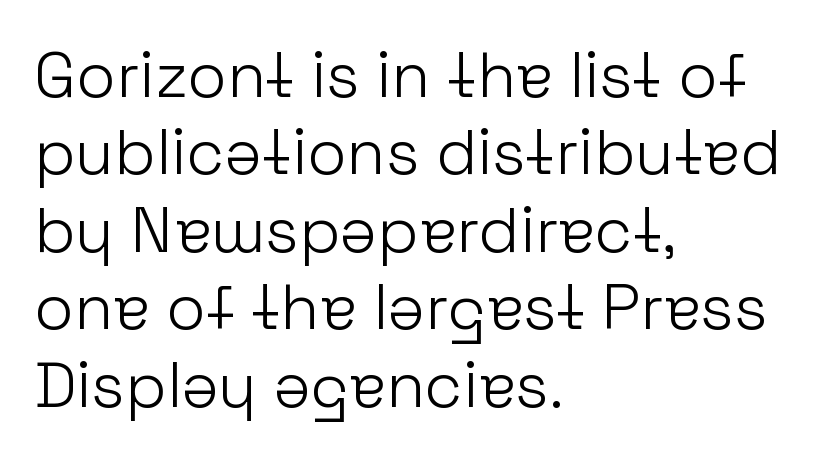
The image shows 64 px light sans-serif type, upright; set left-aligned, line spacing 1.21x, normal letter spacing, not underlined; low stroke contrast and a medium x-height.
